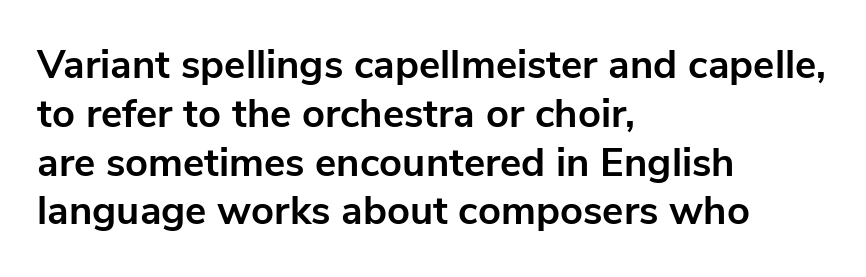
Q: Is the text bold? A: Yes.
Q: Is the text italic (slanted)? A: No, it is upright.
Q: Is the typeface a serif or a sans-serif typeface? A: Sans-serif.
Q: Is the text underlined? A: No.
Q: How is the paragraph aligned? A: Left-aligned.
Q: Is the spacing between letters normal or unusually wide? A: Normal.
Q: Width (condensed, normal, or wide)? A: Normal.
Q: Stroke contrast? A: Low.
Q: x-height? A: Medium.
Q: Monospaced? A: No.
